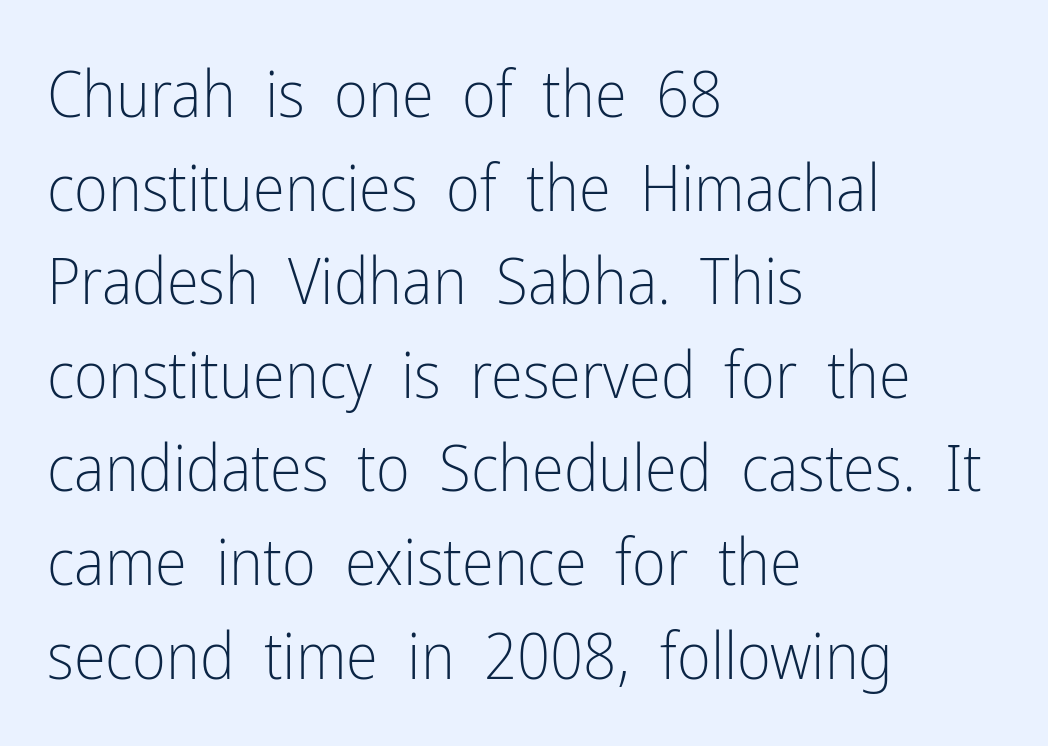
Check under the words: just untouched page. Observe the absence of serifs on each vertical stroke in this sample. The font's upright variant was chosen for this text. Rows of type keep a routine distance in the vertical direction. Horizontally, the lines are justified to the leading edge only.
